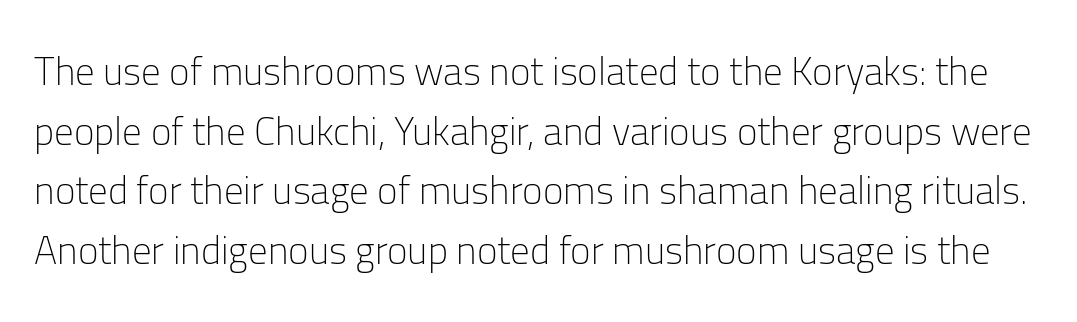
Q: Is the text bold? A: No.
Q: Is the text italic (slanted)? A: No, it is upright.
Q: Is the typeface a serif or a sans-serif typeface? A: Sans-serif.
Q: Is the text underlined? A: No.
Q: Is the spacing between letters normal or unusually wide? A: Normal.
Q: Is the spacing between lines tight, normal or loose? A: Normal.
Q: Width (condensed, normal, or wide)? A: Normal.
Q: Stroke contrast? A: Low.
Q: x-height? A: Medium.
Q: Monospaced? A: No.
